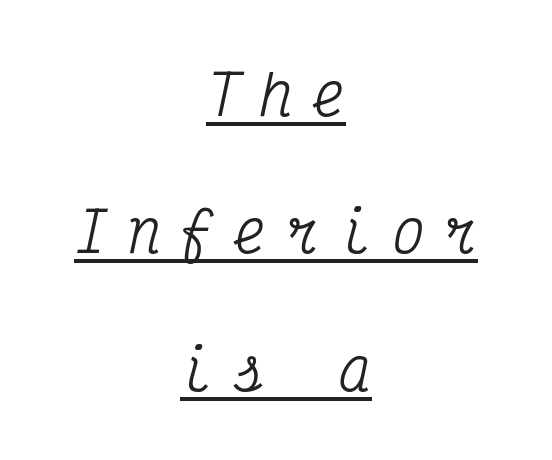
{"serif": "yes", "italic": "yes", "lean": "right", "slant_degrees": 12, "width": "condensed", "stroke_contrast": "medium", "x_height": "medium", "monospaced": "yes", "underline": "yes", "align": "center", "line_spacing": "loose", "line_spacing_ratio": 2.5, "letter_spacing": "wide", "letter_spacing_em": 0.36, "glyph_px": 55}
